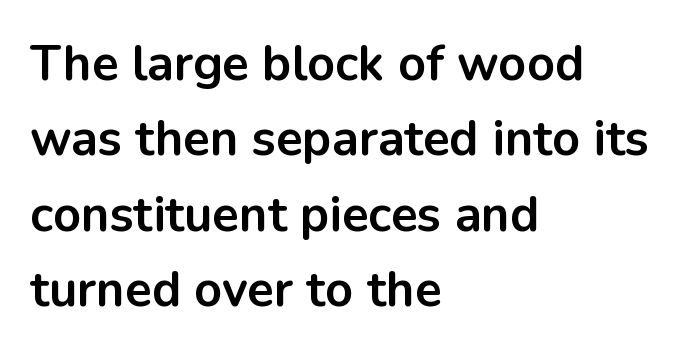
Q: Is the text bold? A: Yes.
Q: Is the text italic (slanted)? A: No, it is upright.
Q: Is the typeface a serif or a sans-serif typeface? A: Sans-serif.
Q: Is the text underlined? A: No.
Q: How is the paragraph aligned? A: Left-aligned.
Q: Is the spacing between letters normal or unusually wide? A: Normal.
Q: Is the spacing between lines tight, normal or loose? A: Normal.
Q: Width (condensed, normal, or wide)? A: Normal.
Q: Stroke contrast? A: Low.
Q: x-height? A: Medium.
Q: Monospaced? A: No.
